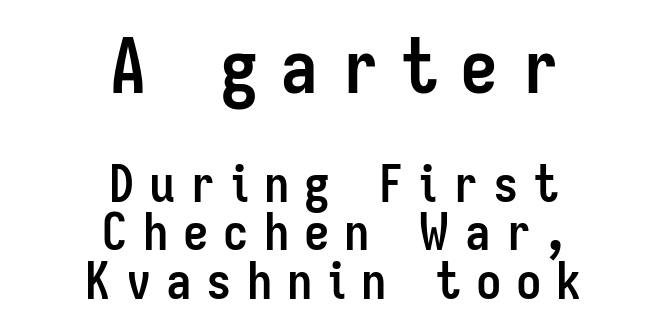
The image shows 76 px semibold, condensed sans-serif type, upright; set centered, tight line spacing (0.95x), unusually wide letter spacing (+0.29 em), not underlined; the first (top) block is 1.49x larger; low stroke contrast and a medium x-height.
